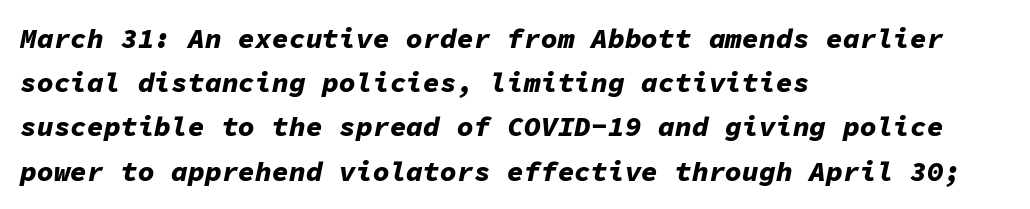
The image shows 28 px bold type, italic (leaning right), monospaced; set left-aligned, normal line spacing (1.58x), normal letter spacing, not underlined; low stroke contrast and a medium x-height.
